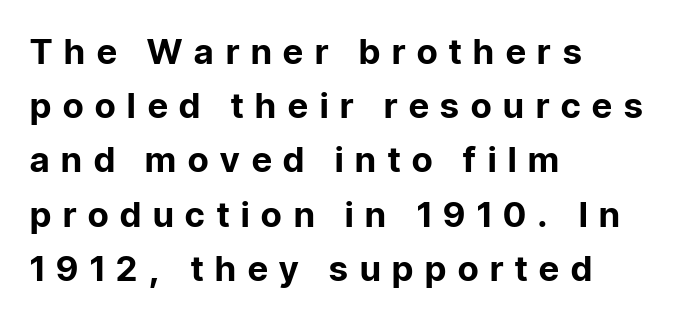
Q: Is the text bold? A: Yes.
Q: Is the text italic (slanted)? A: No, it is upright.
Q: Is the typeface a serif or a sans-serif typeface? A: Sans-serif.
Q: Is the text underlined? A: No.
Q: How is the paragraph aligned? A: Left-aligned.
Q: Is the spacing between letters normal or unusually wide? A: Unusually wide.
Q: Is the spacing between lines tight, normal or loose? A: Normal.
Q: Width (condensed, normal, or wide)? A: Normal.
Q: Stroke contrast? A: Low.
Q: x-height? A: Medium.
Q: Monospaced? A: No.
